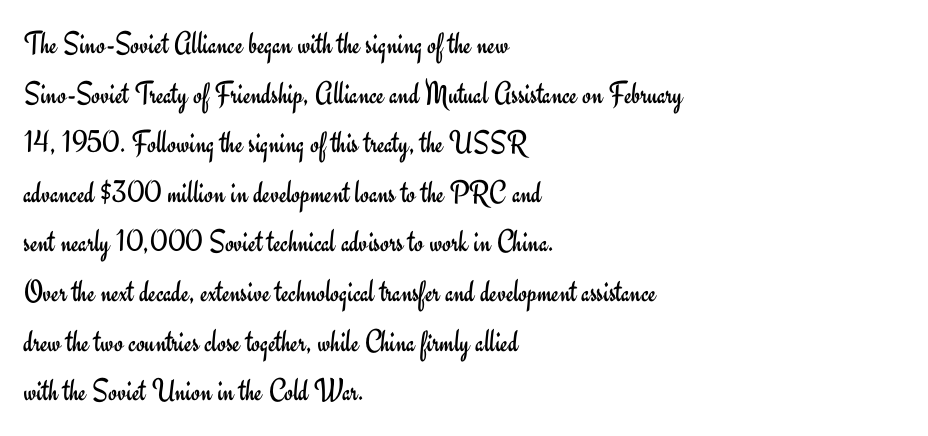
Words appear dense and cohesive because spacing is normal. Horizontal bands of white between lines are of average thickness. Does the type have serifs? No, each stem ends abruptly. The face used here is proportionally spaced, like ordinary book or web type. No chunkiness to these letters — they're not bold.
